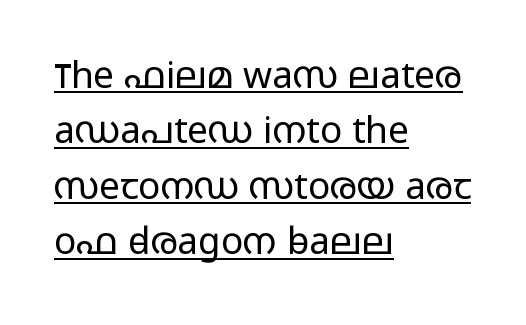
The image shows 37 px light, wide sans-serif type, upright; set left-aligned, normal line spacing (1.5x), normal letter spacing, underlined; low stroke contrast and a medium x-height.
